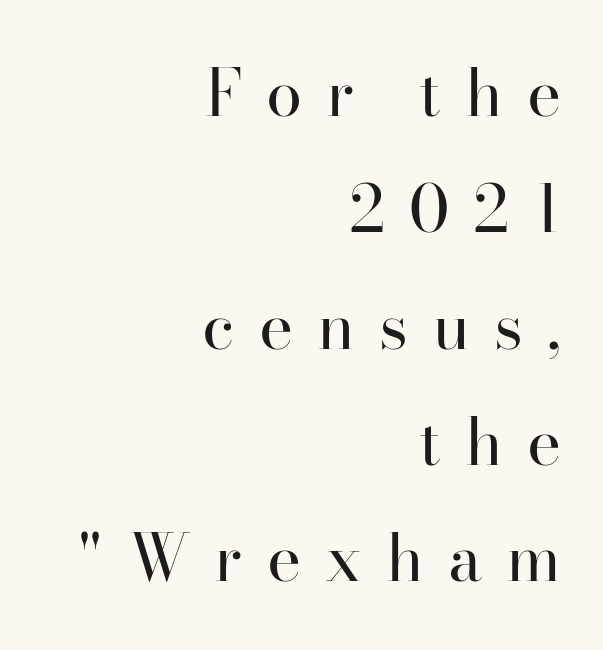
The image shows 65 px regular-weight serif type, upright; set right-aligned, line spacing 1.79x, unusually wide letter spacing (+0.37 em), not underlined; high stroke contrast and a small x-height.
